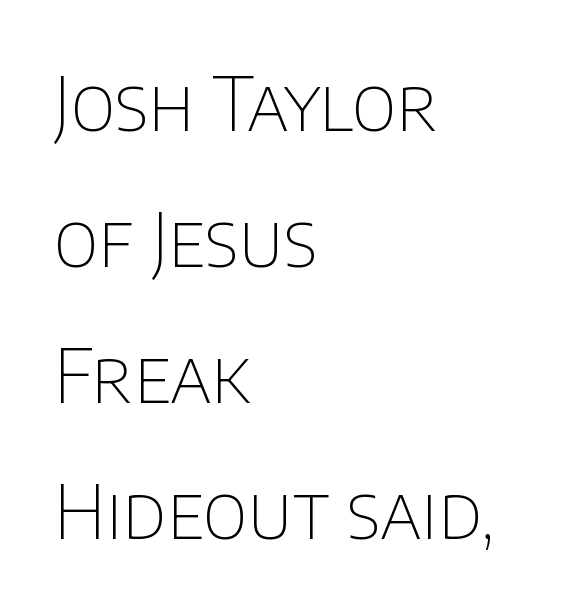
Q: Is the text bold? A: No.
Q: Is the text italic (slanted)? A: No, it is upright.
Q: Is the typeface a serif or a sans-serif typeface? A: Sans-serif.
Q: Is the text underlined? A: No.
Q: How is the paragraph aligned? A: Left-aligned.
Q: Is the spacing between letters normal or unusually wide? A: Normal.
Q: Width (condensed, normal, or wide)? A: Normal.
Q: Stroke contrast? A: Low.
Q: x-height? A: Large.
Q: Monospaced? A: No.
